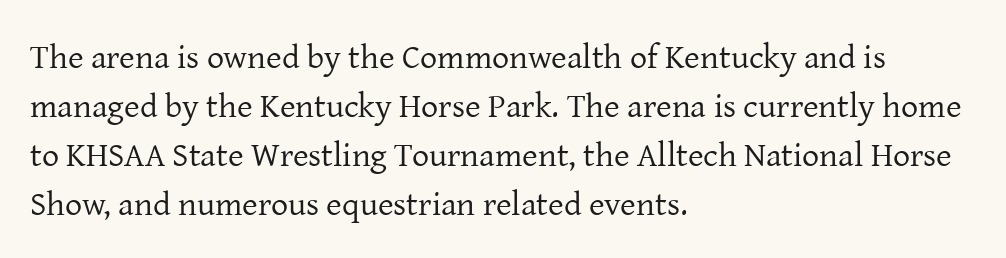
{"serif": "yes", "italic": "no", "bold": "no", "weight": "regular", "width": "normal", "stroke_contrast": "low", "x_height": "medium", "monospaced": "no", "underline": "no", "align": "left", "line_spacing": "normal", "line_spacing_ratio": 1.44, "letter_spacing": "normal", "letter_spacing_em": 0.0, "glyph_px": 34}
